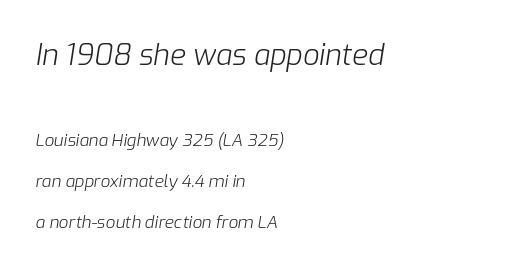
The image shows 29 px light type, italic (leaning right); set left-aligned, loose line spacing (2.41x), normal letter spacing, not underlined; the first (top) block is 1.71x larger; low stroke contrast and a medium x-height.
